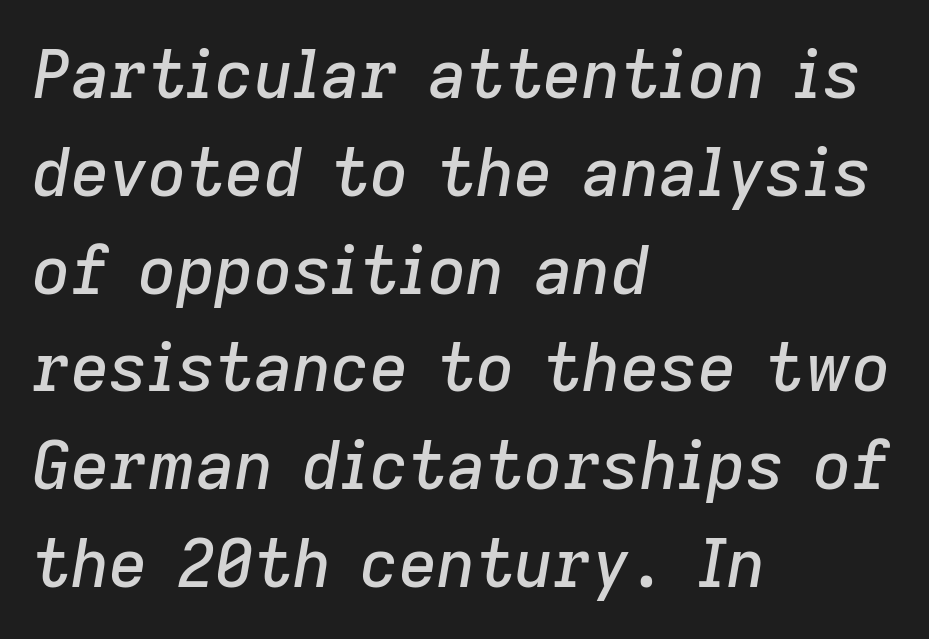
The image shows 67 px text type, italic (leaning right); set left-aligned, normal line spacing (1.46x), normal letter spacing, not underlined; low stroke contrast and a medium x-height.
